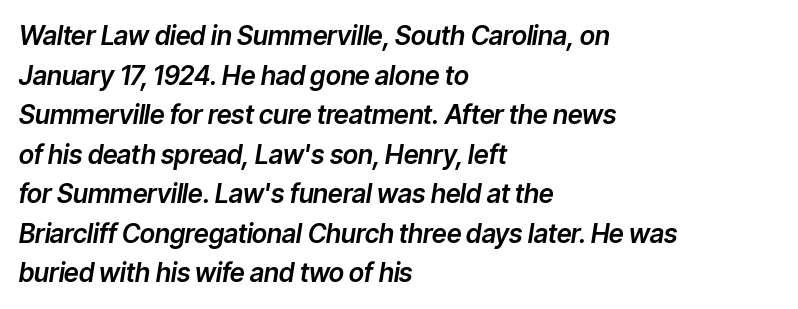
{"italic": "yes", "lean": "right", "slant_degrees": 9, "underline": "no", "align": "left", "line_spacing": "normal", "line_spacing_ratio": 1.52, "letter_spacing": "normal", "letter_spacing_em": 0.0, "glyph_px": 26}
